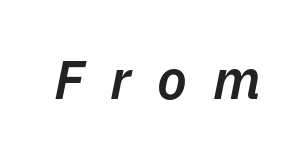
Tracking here is generous; glyphs stand well apart from one another. Heft: intermediate — a semibold. Designer's note — italics engaged. Here the designer chose a conventional face with non-uniform glyph widths. Descender tails drop into unmarked territory.
